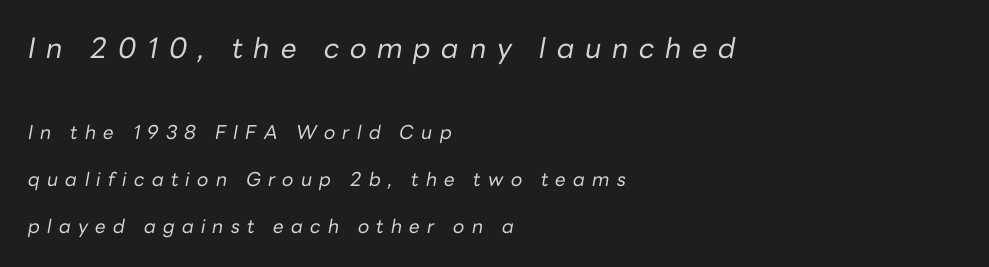
{"italic": "yes", "lean": "right", "slant_degrees": 10, "bold": "no", "weight": "regular", "width": "normal", "stroke_contrast": "low", "x_height": "medium", "monospaced": "no", "underline": "no", "align": "left", "line_spacing": "loose", "line_spacing_ratio": 2.46, "letter_spacing": "wide", "letter_spacing_em": 0.38, "larger_block": "first", "size_ratio": 1.47, "glyph_px": 28}
